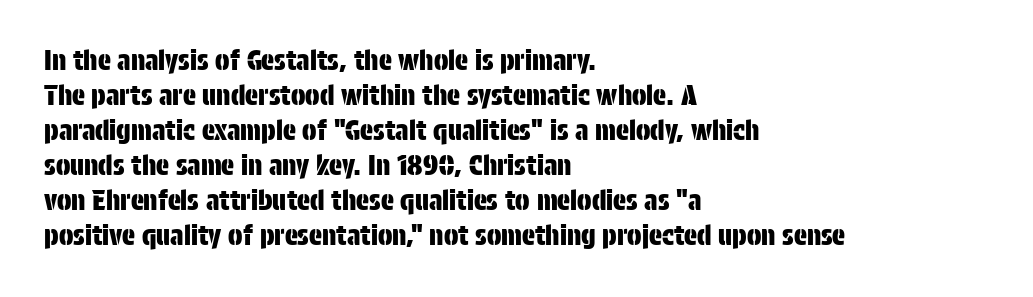
Q: Is the text italic (slanted)? A: No, it is upright.
Q: Is the text underlined? A: No.
Q: How is the paragraph aligned? A: Left-aligned.
Q: Is the spacing between letters normal or unusually wide? A: Normal.
Q: Is the spacing between lines tight, normal or loose? A: Normal.
